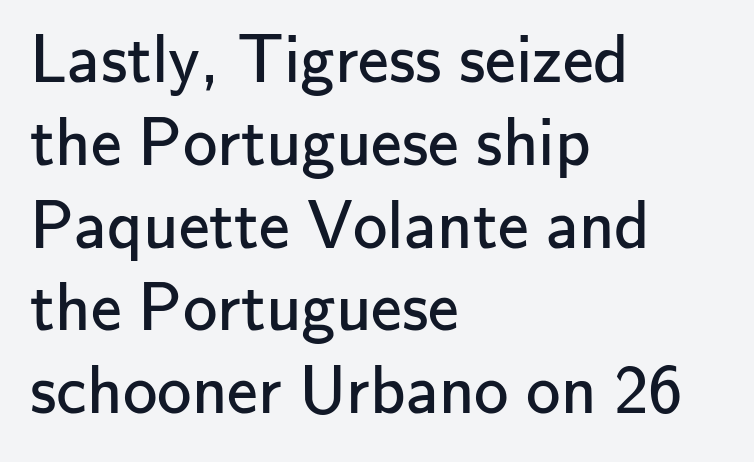
Q: Is the text bold? A: No.
Q: Is the text italic (slanted)? A: No, it is upright.
Q: Is the typeface a serif or a sans-serif typeface? A: Sans-serif.
Q: Is the text underlined? A: No.
Q: How is the paragraph aligned? A: Left-aligned.
Q: Is the spacing between letters normal or unusually wide? A: Normal.
Q: Width (condensed, normal, or wide)? A: Normal.
Q: Stroke contrast? A: Low.
Q: x-height? A: Small.
Q: Monospaced? A: No.
